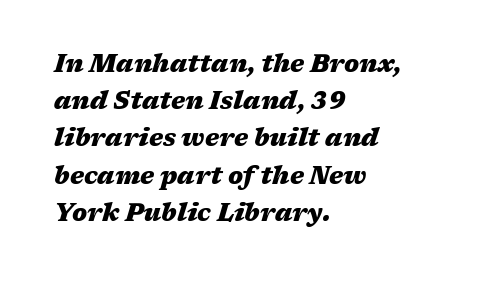
Q: Is the text bold? A: Yes.
Q: Is the text italic (slanted)? A: Yes, it leans right by about 17 degrees.
Q: Is the text underlined? A: No.
Q: How is the paragraph aligned? A: Left-aligned.
Q: Is the spacing between letters normal or unusually wide? A: Normal.
Q: Is the spacing between lines tight, normal or loose? A: Normal.
